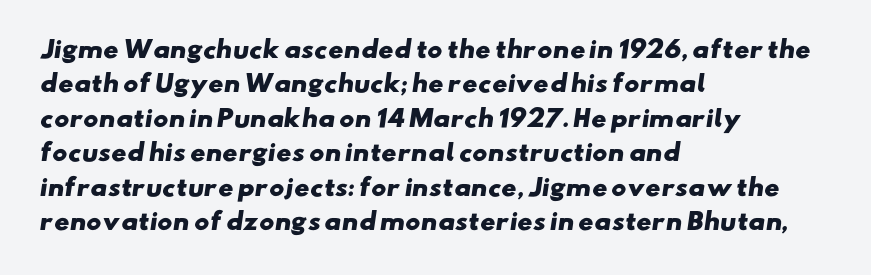
{"bold": "yes", "underline": "no", "align": "left", "line_spacing": "normal", "line_spacing_ratio": 1.5, "letter_spacing": "normal", "letter_spacing_em": 0.0, "glyph_px": 23}
